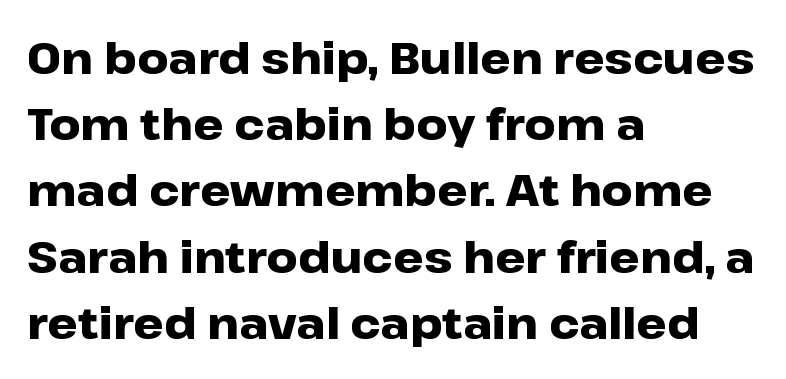
{"serif": "no", "italic": "no", "bold": "yes", "weight": "heavy", "width": "wide", "stroke_contrast": "low", "x_height": "medium", "monospaced": "no", "underline": "no", "align": "left", "line_spacing": "normal", "line_spacing_ratio": 1.54, "letter_spacing": "normal", "letter_spacing_em": 0.0, "glyph_px": 43}
